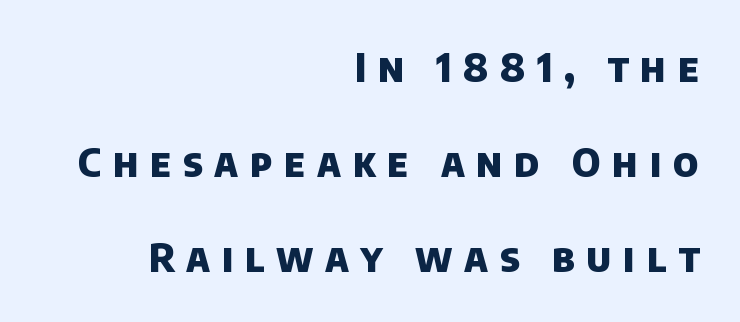
{"serif": "no", "bold": "yes", "weight": "heavy", "width": "normal", "stroke_contrast": "low", "x_height": "large", "monospaced": "no", "underline": "no", "align": "right", "line_spacing": "loose", "line_spacing_ratio": 2.43, "letter_spacing": "wide", "letter_spacing_em": 0.3, "glyph_px": 39}
